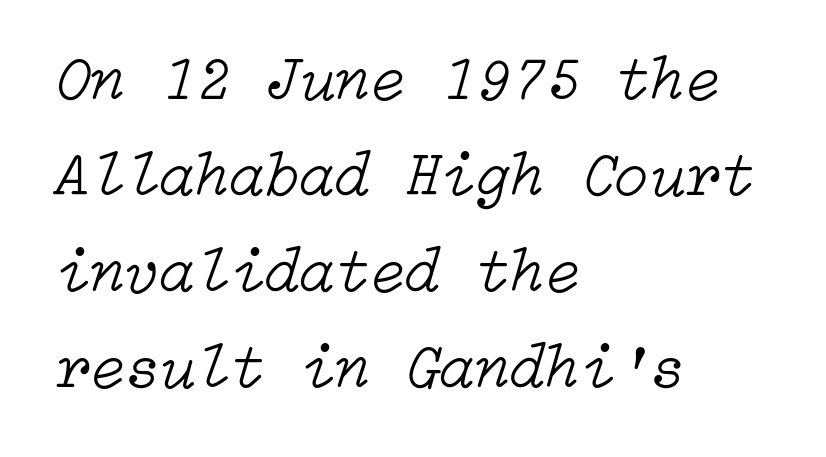
Q: Is the text bold? A: No.
Q: Is the text italic (slanted)? A: Yes, it leans right by about 15 degrees.
Q: Is the text underlined? A: No.
Q: How is the paragraph aligned? A: Left-aligned.
Q: Is the spacing between letters normal or unusually wide? A: Normal.
Q: Is the spacing between lines tight, normal or loose? A: Normal.
Q: Width (condensed, normal, or wide)? A: Normal.
Q: Stroke contrast? A: Low.
Q: x-height? A: Medium.
